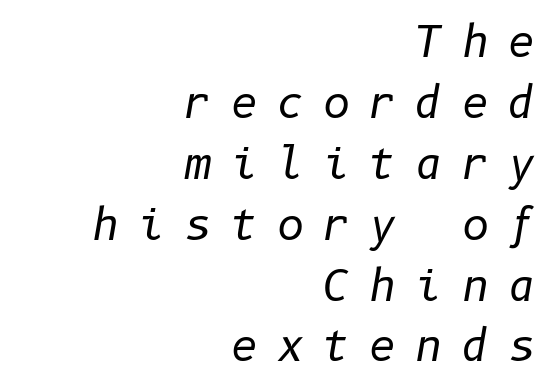
The image shows 42 px regular-weight type, italic (leaning right); set right-aligned, normal line spacing (1.45x), unusually wide letter spacing (+0.45 em), not underlined; low stroke contrast and a medium x-height.
